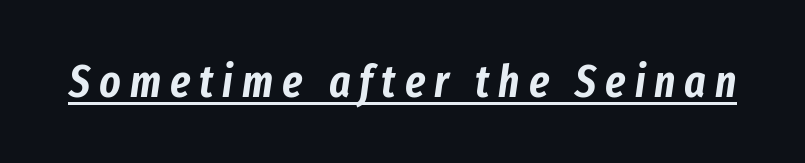
Q: Is the text italic (slanted)? A: Yes, it leans right by about 8 degrees.
Q: Is the text underlined? A: Yes.
Q: Is the spacing between letters normal or unusually wide? A: Unusually wide.
Q: Width (condensed, normal, or wide)? A: Condensed.
Q: Stroke contrast? A: Low.
Q: x-height? A: Medium.
Q: Monospaced? A: No.
